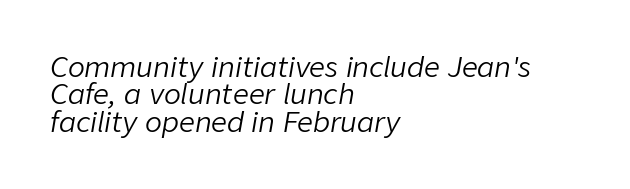
The ragged edge is on the right, which tells us the setting is flush left. Students, note that the glyphs here touch the page at normal intervals. Bare-footed words on every line. These lines huddle together more closely than default settings would place them.
